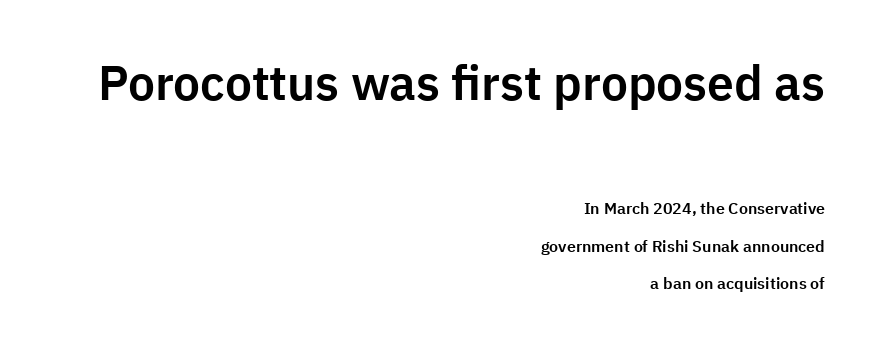
{"serif": "no", "italic": "no", "width": "normal", "stroke_contrast": "low", "x_height": "medium", "monospaced": "no", "underline": "no", "align": "right", "line_spacing": "loose", "line_spacing_ratio": 2.33, "letter_spacing": "normal", "letter_spacing_em": 0.0, "larger_block": "first", "size_ratio": 3.0, "glyph_px": 48}
